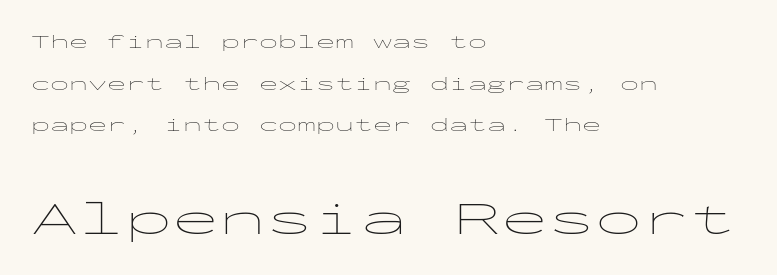
{"serif": "no", "italic": "no", "bold": "no", "weight": "thin", "width": "wide", "stroke_contrast": "low", "x_height": "medium", "monospaced": "yes", "underline": "no", "align": "left", "line_spacing": "loose", "line_spacing_ratio": 2.19, "letter_spacing": "normal", "letter_spacing_em": 0.0, "larger_block": "second", "size_ratio": 2.47, "glyph_px": 47}
